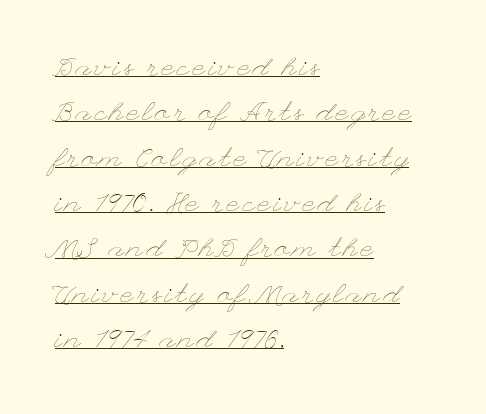
Beneath each row of characters lies a ruled line. Normally led — the rows are evenly, conventionally spaced. A student would call this left alignment; a typographer would say flush left, rag right. The passage shown is not bold in any degree.
